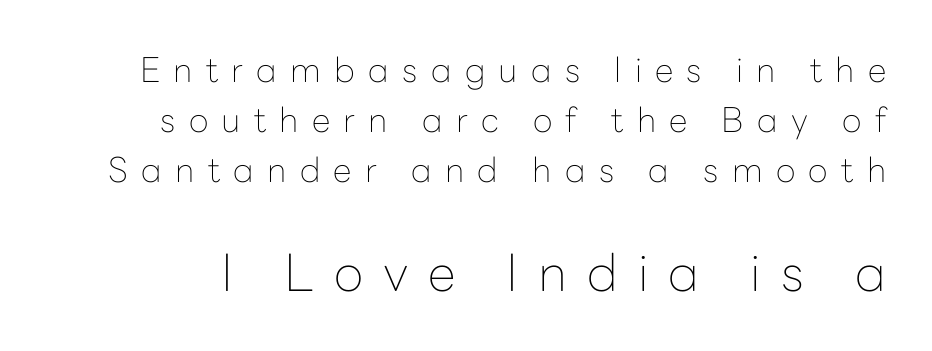
Think standard paragraph weight, or any step lighter than that. Spacing verdict: proportional, widths tailored to each character. What stands out about the letter spacing? Its width — letters are far apart. Underlining? Definitely not there. A typesetter would label this face a sans. The lettering stays uniformly vertical, giving the passage a roman look.
